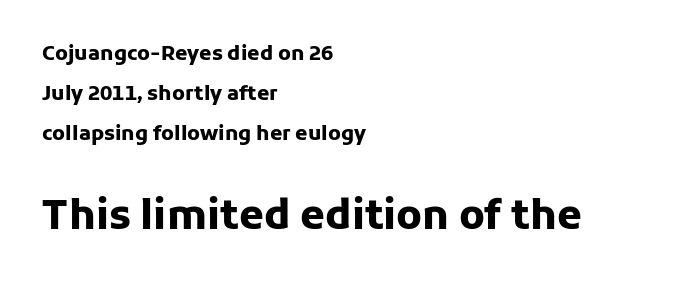
{"serif": "no", "italic": "no", "bold": "yes", "weight": "heavy", "width": "normal", "stroke_contrast": "low", "x_height": "medium", "monospaced": "no", "underline": "no", "align": "left", "line_spacing": "loose", "line_spacing_ratio": 1.99, "letter_spacing": "normal", "letter_spacing_em": 0.0, "larger_block": "second", "size_ratio": 2.0, "glyph_px": 40}
